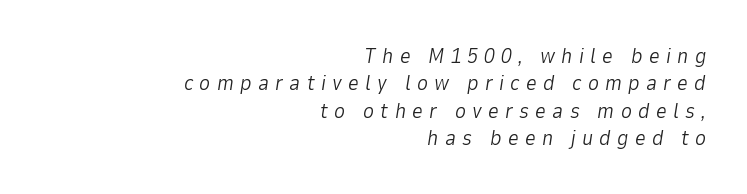
{"italic": "yes", "lean": "right", "slant_degrees": 9, "bold": "no", "underline": "no", "align": "right", "line_spacing": "normal", "line_spacing_ratio": 1.3, "letter_spacing": "wide", "letter_spacing_em": 0.3, "glyph_px": 21}
